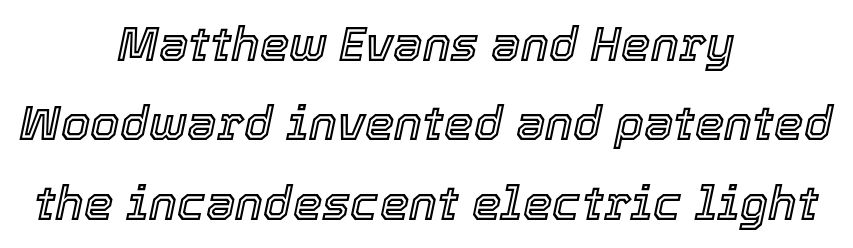
{"italic": "yes", "lean": "right", "slant_degrees": 12, "width": "normal", "x_height": "medium", "monospaced": "no", "underline": "no", "align": "center", "line_spacing": "normal", "line_spacing_ratio": 1.69, "letter_spacing": "normal", "letter_spacing_em": 0.0, "glyph_px": 47}
